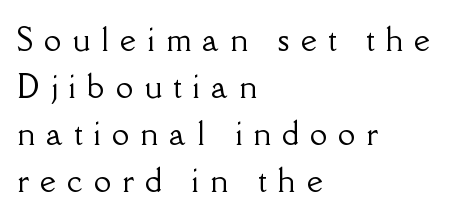
The image shows 31 px serif type, upright; set left-aligned, normal line spacing (1.52x), unusually wide letter spacing (+0.36 em), not underlined; low stroke contrast and a small x-height.
